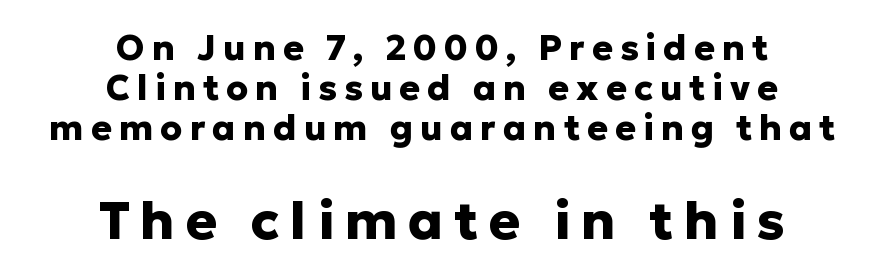
{"serif": "no", "italic": "no", "bold": "yes", "weight": "heavy", "width": "normal", "stroke_contrast": "low", "x_height": "medium", "monospaced": "no", "underline": "no", "align": "center", "line_spacing": "tight", "line_spacing_ratio": 1.14, "letter_spacing": "wide", "letter_spacing_em": 0.2, "larger_block": "second", "size_ratio": 1.51, "glyph_px": 53}
